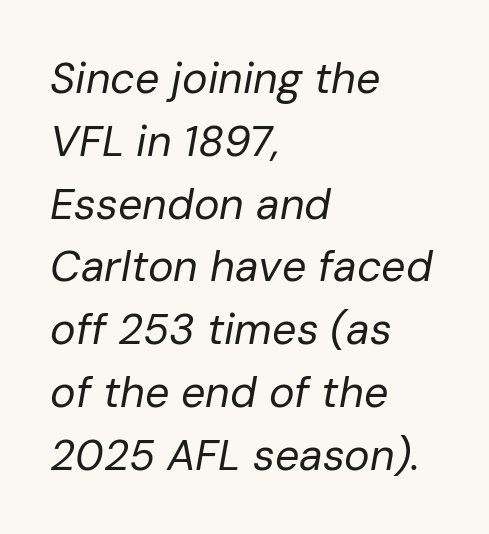
The image shows 43 px regular-weight type, italic (leaning right); set left-aligned, normal line spacing (1.46x), normal letter spacing, not underlined; low stroke contrast and a medium x-height.
